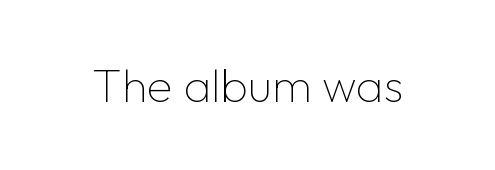
Underline: absent. The typography opts for an upright posture over an oblique one. Letterform terminals end flat and unadorned throughout the passage. This reads as an unemphasized weight, regular at the heaviest. In terms of letterspacing, this is plain default setting. You could not count columns in this text — the font is proportionally spaced.
